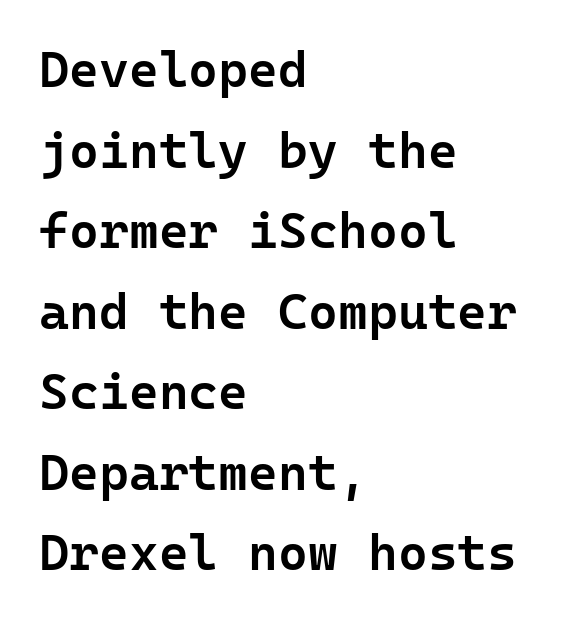
Q: Is the text bold? A: Semi-bold.
Q: Is the text italic (slanted)? A: No, it is upright.
Q: Is the typeface a serif or a sans-serif typeface? A: Sans-serif.
Q: Is the text underlined? A: No.
Q: How is the paragraph aligned? A: Left-aligned.
Q: Is the spacing between letters normal or unusually wide? A: Normal.
Q: Is the spacing between lines tight, normal or loose? A: Normal.
Q: Width (condensed, normal, or wide)? A: Normal.
Q: Stroke contrast? A: Low.
Q: x-height? A: Medium.
